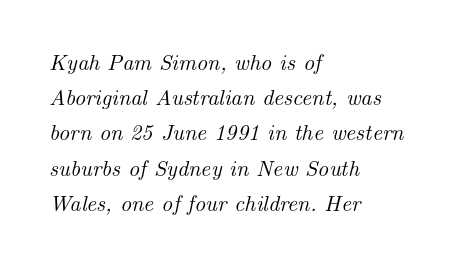
{"italic": "yes", "lean": "right", "slant_degrees": 14, "underline": "no", "align": "left", "line_spacing": "normal", "line_spacing_ratio": 1.6, "letter_spacing": "normal", "letter_spacing_em": 0.0, "glyph_px": 22}
